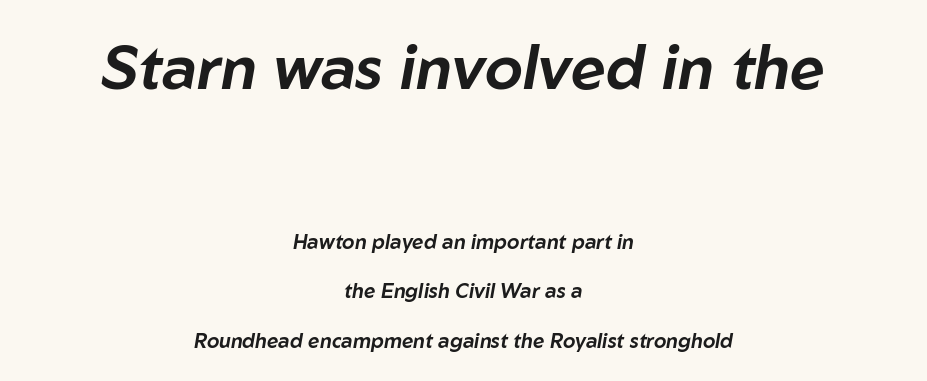
The image shows 61 px text type, italic (leaning right); set centered, loose line spacing (2.49x), normal letter spacing, not underlined; the first (top) block is 3.05x larger; low stroke contrast and a medium x-height.
